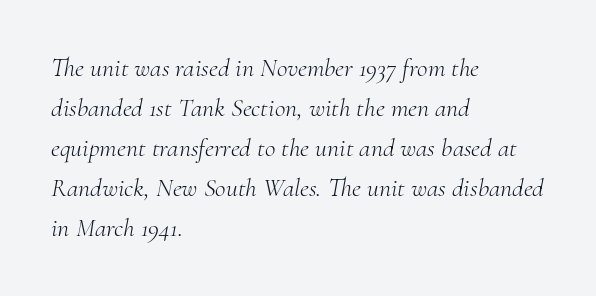
The image shows 26 px text type, italic (leaning right); set left-aligned, normal line spacing (1.54x), normal letter spacing, not underlined.
